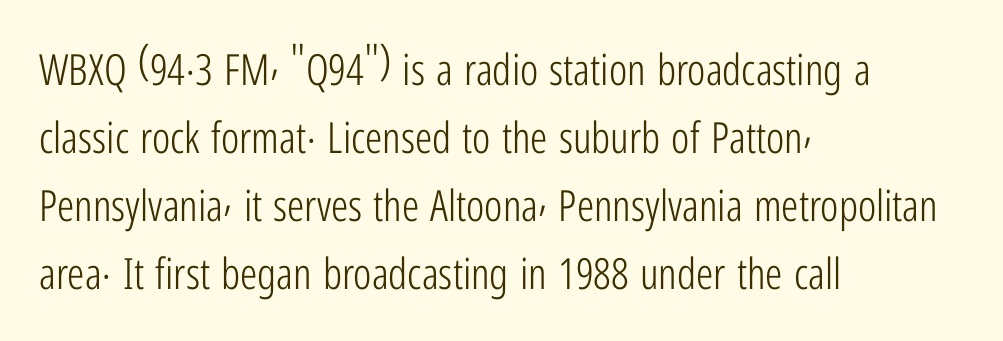
Q: Is the text bold? A: No.
Q: Is the text italic (slanted)? A: No, it is upright.
Q: Is the typeface a serif or a sans-serif typeface? A: Sans-serif.
Q: Is the text underlined? A: No.
Q: How is the paragraph aligned? A: Left-aligned.
Q: Is the spacing between letters normal or unusually wide? A: Normal.
Q: Is the spacing between lines tight, normal or loose? A: Normal.
Q: Width (condensed, normal, or wide)? A: Condensed.
Q: Stroke contrast? A: Low.
Q: x-height? A: Medium.
Q: Monospaced? A: No.
